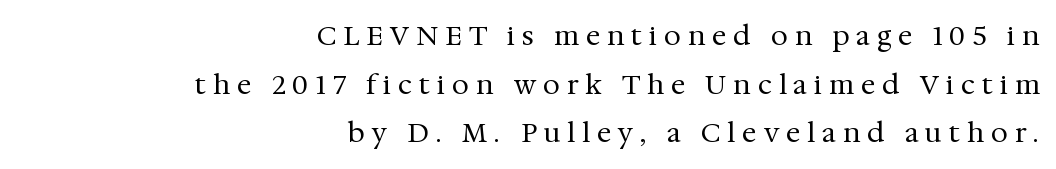
{"italic": "no", "bold": "no", "underline": "no", "align": "right", "line_spacing_ratio": 1.8, "letter_spacing": "wide", "letter_spacing_em": 0.27, "glyph_px": 27}
